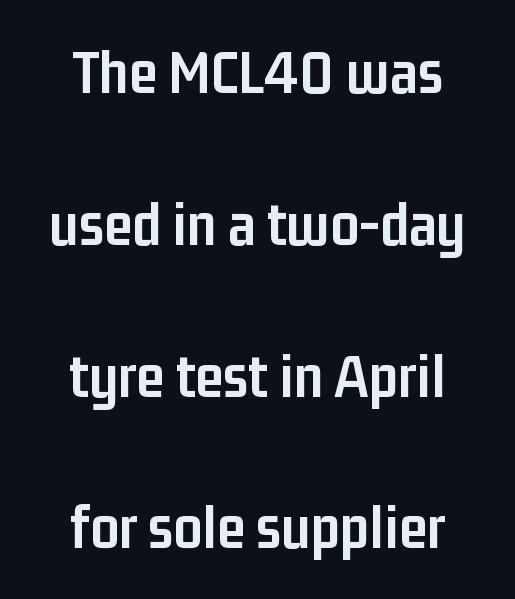
Q: Is the text bold? A: Yes.
Q: Is the text italic (slanted)? A: No, it is upright.
Q: Is the typeface a serif or a sans-serif typeface? A: Sans-serif.
Q: Is the text underlined? A: No.
Q: How is the paragraph aligned? A: Centered.
Q: Is the spacing between letters normal or unusually wide? A: Normal.
Q: Is the spacing between lines tight, normal or loose? A: Loose.
Q: Width (condensed, normal, or wide)? A: Condensed.
Q: Stroke contrast? A: Low.
Q: x-height? A: Medium.
Q: Monospaced? A: No.
